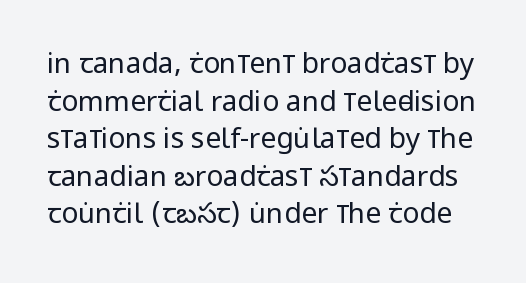
Q: Is the text bold? A: No.
Q: Is the text italic (slanted)? A: No, it is upright.
Q: Is the typeface a serif or a sans-serif typeface? A: Sans-serif.
Q: Is the text underlined? A: No.
Q: Is the spacing between letters normal or unusually wide? A: Normal.
Q: Is the spacing between lines tight, normal or loose? A: Normal.
Q: Width (condensed, normal, or wide)? A: Condensed.
Q: Stroke contrast? A: Low.
Q: x-height? A: Large.
Q: Monospaced? A: No.
